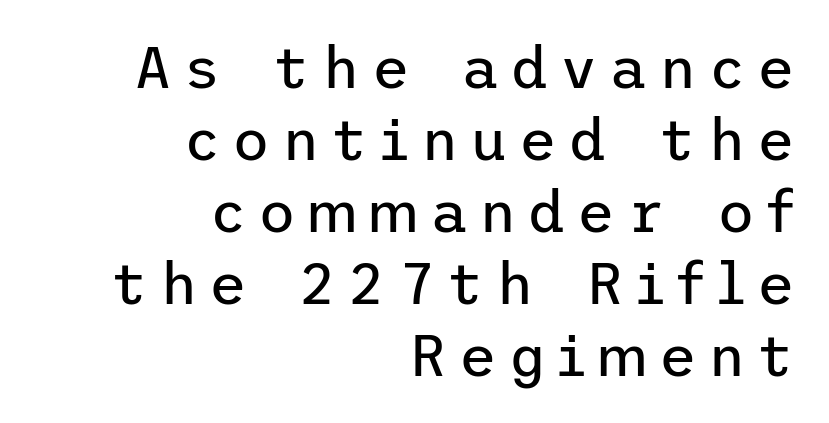
Q: Is the text bold? A: No.
Q: Is the text italic (slanted)? A: No, it is upright.
Q: Is the typeface a serif or a sans-serif typeface? A: Sans-serif.
Q: Is the text underlined? A: No.
Q: How is the paragraph aligned? A: Right-aligned.
Q: Is the spacing between letters normal or unusually wide? A: Unusually wide.
Q: Width (condensed, normal, or wide)? A: Normal.
Q: Stroke contrast? A: Low.
Q: x-height? A: Medium.
